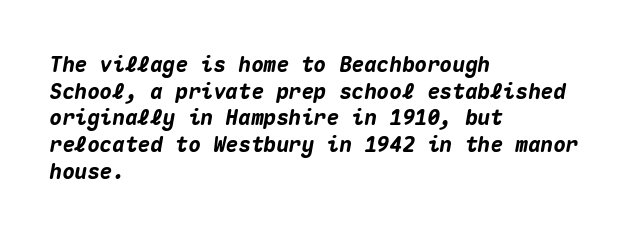
Q: Is the text bold? A: Yes.
Q: Is the text italic (slanted)? A: Yes, it leans right by about 10 degrees.
Q: Is the text underlined? A: No.
Q: How is the paragraph aligned? A: Left-aligned.
Q: Is the spacing between letters normal or unusually wide? A: Normal.
Q: Is the spacing between lines tight, normal or loose? A: Normal.
